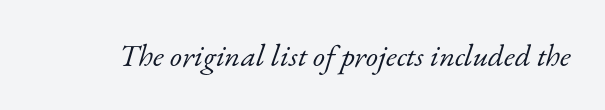
The image shows 31 px light serif type, italic (leaning right); set normal letter spacing, not underlined; low stroke contrast and a small x-height.
